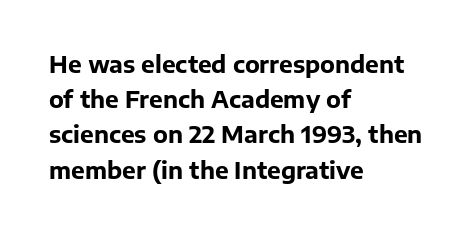
The image shows 23 px bold type, upright; set left-aligned, normal line spacing (1.53x), normal letter spacing, not underlined.
